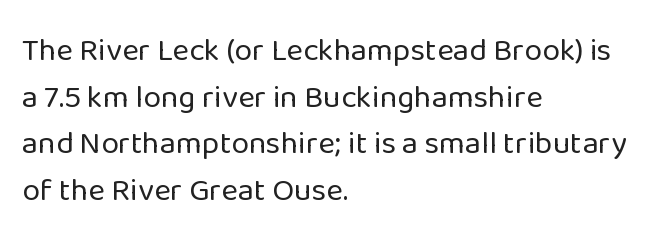
Notice how the stems are strictly vertical — no italics here. The passage shown is typeset with a sans-serif family. There is no visible air inserted between adjacent glyphs. The passage shown is not bold in any degree. Rows of type keep a routine distance in the vertical direction. Here the designer chose a conventional face with non-uniform glyph widths.
